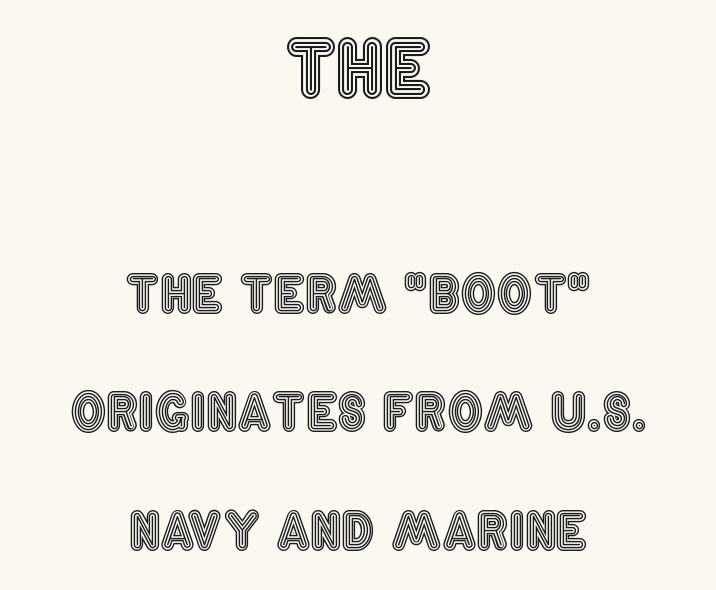
The image shows 75 px condensed type, upright; set centered, loose line spacing (2.37x), normal letter spacing, not underlined; the first (top) block is 1.5x larger; a large x-height.
